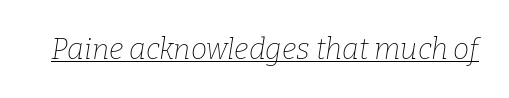
The image shows 29 px thin serif type, italic (leaning right); set normal letter spacing, underlined; low stroke contrast and a medium x-height.
